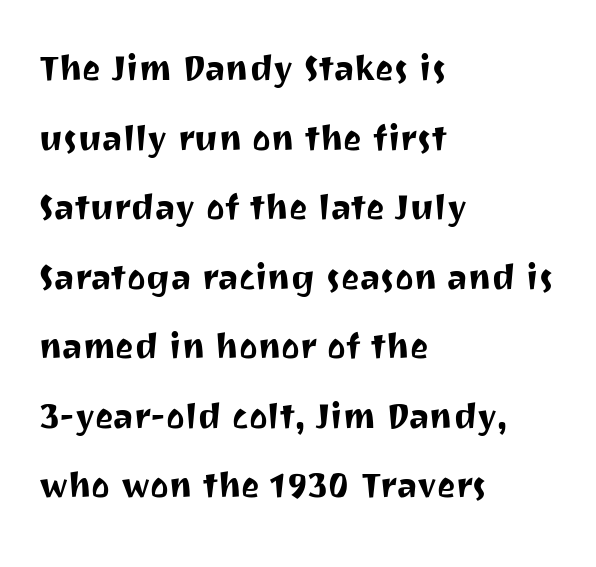
Descenders hang freely into open space. The font's upright variant was chosen for this text. Interline gaps are of average width in this sample. Compared with typical body copy, the letter spacing here is the same. Each letter keeps its own natural width here, so spacing adapts to shape. A student would call this left alignment; a typographer would say flush left, rag right.
